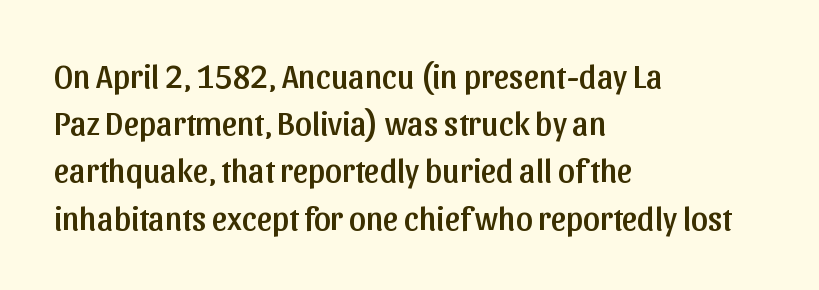
The image shows 33 px sans-serif type, upright; set left-aligned, normal line spacing (1.43x), normal letter spacing, not underlined; low stroke contrast and a medium x-height.
